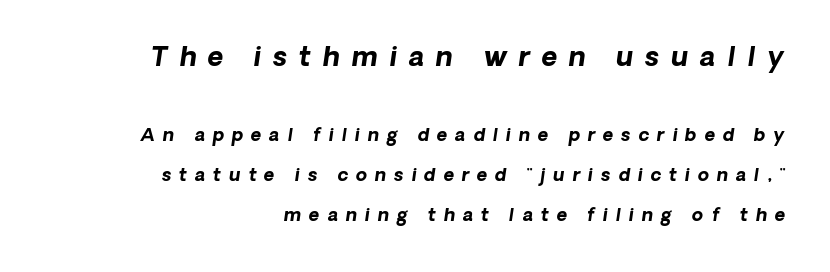
The image shows 27 px bold type; set right-aligned, loose line spacing (2.23x), unusually wide letter spacing (+0.44 em), not underlined; the first (top) block is 1.5x larger.
